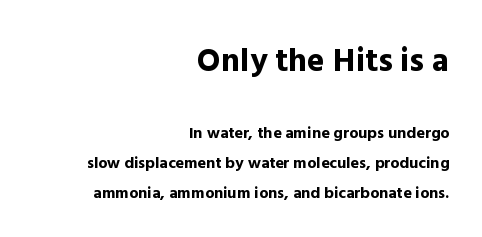
{"serif": "no", "italic": "no", "bold": "yes", "weight": "bold", "width": "normal", "x_height": "medium", "monospaced": "no", "underline": "no", "align": "right", "line_spacing_ratio": 1.85, "letter_spacing": "normal", "letter_spacing_em": 0.0, "larger_block": "first", "size_ratio": 2.06, "glyph_px": 33}
